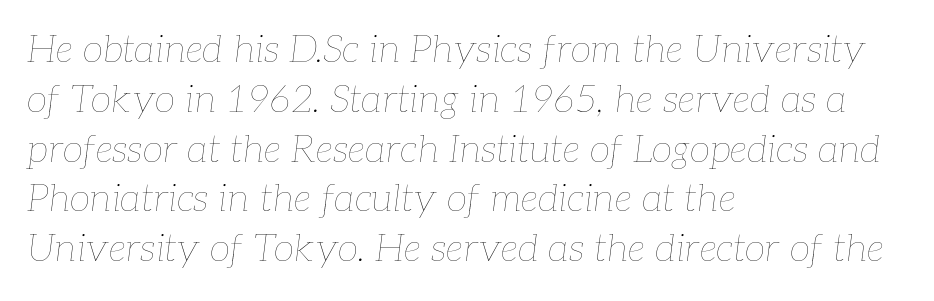
The image shows 38 px thin type, italic (leaning right); set left-aligned, normal line spacing (1.31x), normal letter spacing, not underlined; low stroke contrast and a medium x-height.
